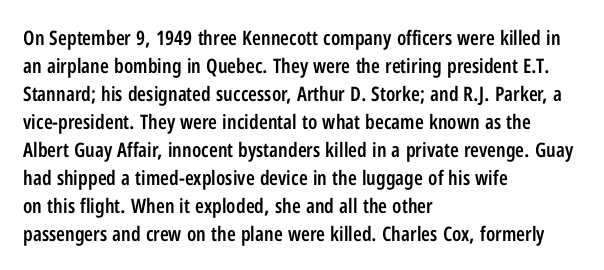
{"italic": "no", "bold": "semi", "underline": "no", "align": "left", "line_spacing": "normal", "line_spacing_ratio": 1.4, "letter_spacing": "normal", "letter_spacing_em": 0.0, "glyph_px": 20}
